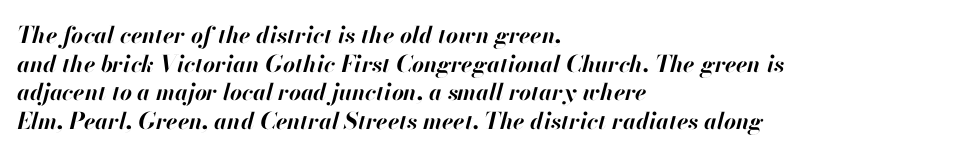
{"italic": "yes", "lean": "right", "slant_degrees": 13, "bold": "yes", "underline": "no", "align": "left", "line_spacing_ratio": 1.24, "letter_spacing": "normal", "letter_spacing_em": 0.0, "glyph_px": 23}
